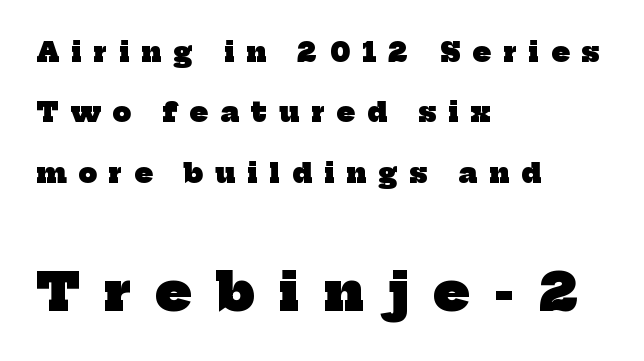
The image shows 52 px heavy serif type; set left-aligned, loose line spacing (2.32x), unusually wide letter spacing (+0.47 em), not underlined; the second (bottom) block is 2.0x larger; low stroke contrast and a medium x-height.
